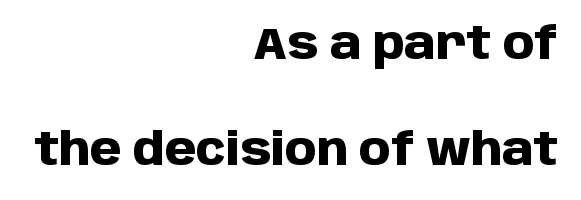
Q: Is the text bold? A: Yes.
Q: Is the text italic (slanted)? A: No, it is upright.
Q: Is the typeface a serif or a sans-serif typeface? A: Sans-serif.
Q: Is the text underlined? A: No.
Q: How is the paragraph aligned? A: Right-aligned.
Q: Is the spacing between letters normal or unusually wide? A: Normal.
Q: Is the spacing between lines tight, normal or loose? A: Loose.
Q: Width (condensed, normal, or wide)? A: Normal.
Q: Stroke contrast? A: Low.
Q: x-height? A: Large.
Q: Monospaced? A: No.
